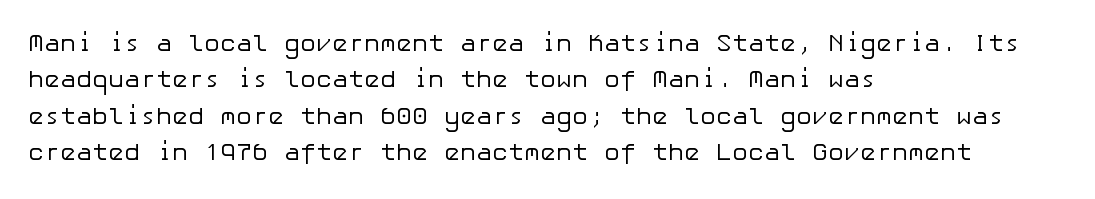
Q: Is the text bold? A: No.
Q: Is the text italic (slanted)? A: No, it is upright.
Q: Is the text underlined? A: No.
Q: How is the paragraph aligned? A: Left-aligned.
Q: Is the spacing between letters normal or unusually wide? A: Normal.
Q: Is the spacing between lines tight, normal or loose? A: Normal.
